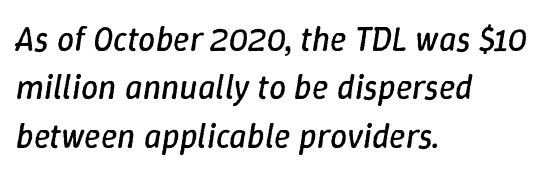
{"italic": "yes", "lean": "right", "slant_degrees": 9, "bold": "no", "weight": "regular", "width": "normal", "stroke_contrast": "low", "x_height": "medium", "monospaced": "no", "underline": "no", "align": "left", "line_spacing": "normal", "line_spacing_ratio": 1.42, "letter_spacing": "normal", "letter_spacing_em": 0.0, "glyph_px": 34}
